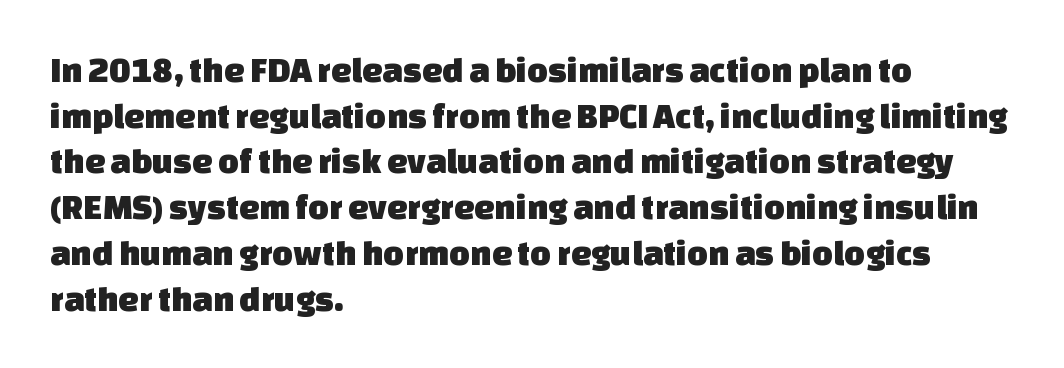
Does the type have serifs? No, each stem ends abruptly. Think of a printed novel: that variable character pitch is what you see here. The gap between lines stays unmarked. These lines are set flush left with a ragged right edge. The vertical gap from one line to the next is medium. The line texture is even and compact thanks to regular tracking.
